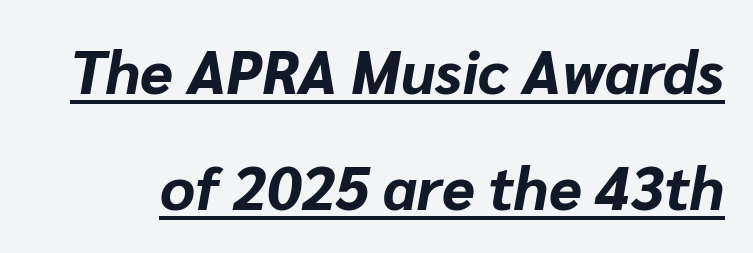
You could not count columns in this text — the font is proportionally spaced. Observe the ordinary spacing: letters are neighbours, not strangers. Rows of type keep a wide berth in the vertical direction. The glyphs look as if they've been sheared to an angle.
